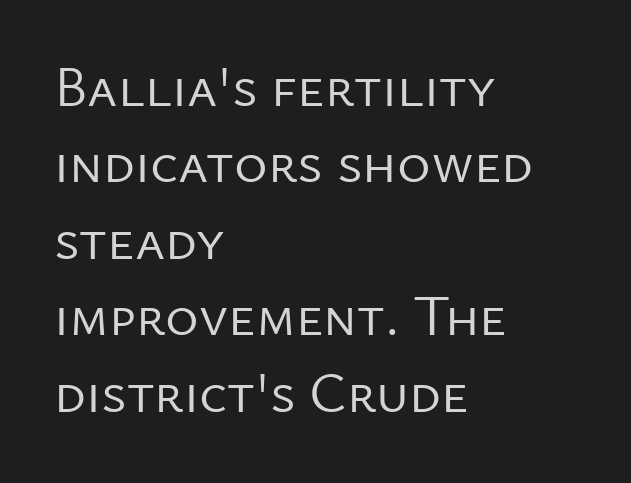
Q: Is the text bold? A: No.
Q: Is the text italic (slanted)? A: No, it is upright.
Q: Is the typeface a serif or a sans-serif typeface? A: Sans-serif.
Q: Is the text underlined? A: No.
Q: How is the paragraph aligned? A: Left-aligned.
Q: Is the spacing between letters normal or unusually wide? A: Normal.
Q: Is the spacing between lines tight, normal or loose? A: Normal.
Q: Width (condensed, normal, or wide)? A: Normal.
Q: Stroke contrast? A: Low.
Q: x-height? A: Medium.
Q: Monospaced? A: No.
